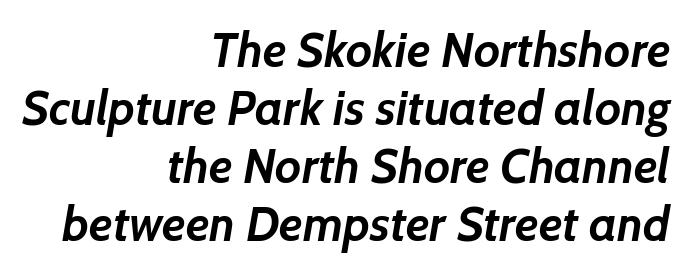
The image shows 48 px semibold sans-serif type; set right-aligned, line spacing 1.21x, normal letter spacing, not underlined; low stroke contrast and a medium x-height.
